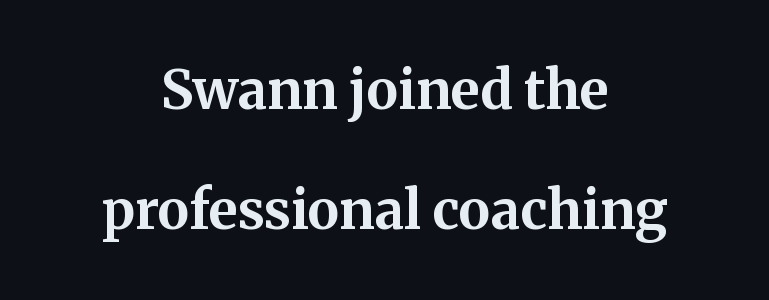
{"serif": "yes", "italic": "no", "bold": "yes", "weight": "bold", "width": "normal", "stroke_contrast": "medium", "x_height": "medium", "monospaced": "no", "underline": "no", "align": "center", "line_spacing": "loose", "line_spacing_ratio": 2.23, "letter_spacing": "normal", "letter_spacing_em": 0.0, "glyph_px": 54}
